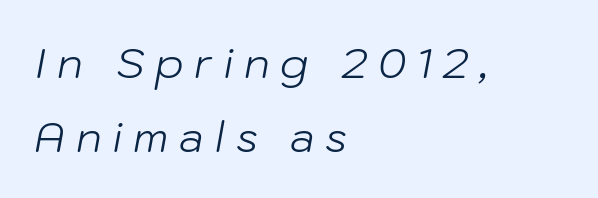
{"italic": "yes", "lean": "right", "slant_degrees": 10, "bold": "no", "weight": "light", "width": "normal", "stroke_contrast": "low", "x_height": "medium", "monospaced": "no", "underline": "no", "align": "left", "line_spacing_ratio": 1.76, "letter_spacing": "wide", "letter_spacing_em": 0.25, "glyph_px": 42}
